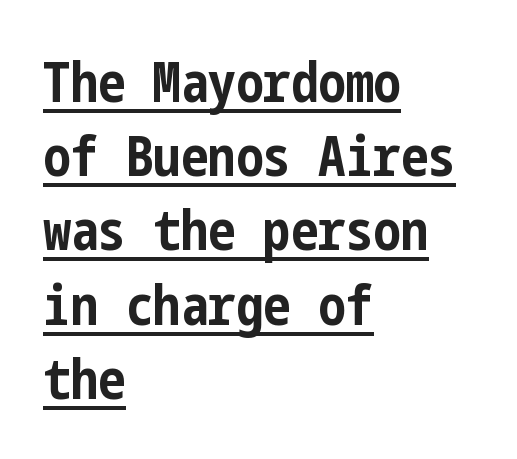
{"serif": "no", "italic": "no", "bold": "yes", "weight": "bold", "width": "condensed", "stroke_contrast": "low", "x_height": "medium", "underline": "yes", "align": "left", "line_spacing": "normal", "line_spacing_ratio": 1.35, "letter_spacing": "normal", "letter_spacing_em": 0.0, "glyph_px": 55}
